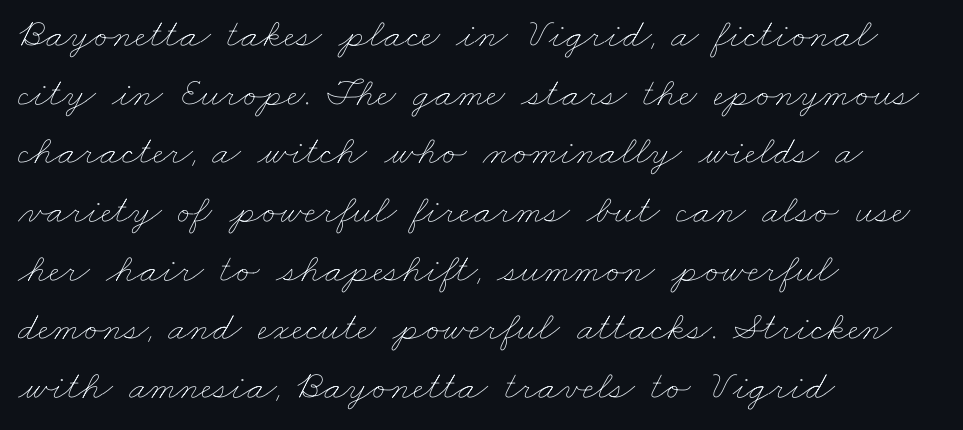
The image shows 41 px thin, wide type; set left-aligned, normal line spacing (1.43x), normal letter spacing, not underlined; low stroke contrast and a small x-height.
